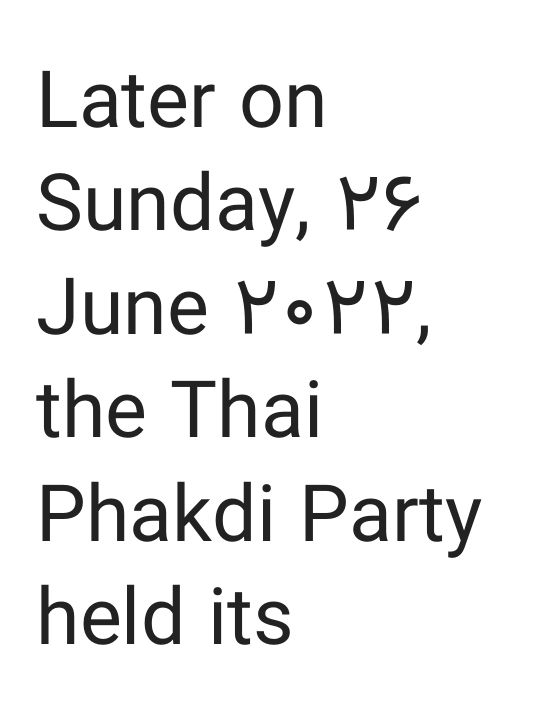
Q: Is the text bold? A: No.
Q: Is the text italic (slanted)? A: No, it is upright.
Q: Is the typeface a serif or a sans-serif typeface? A: Sans-serif.
Q: Is the text underlined? A: No.
Q: How is the paragraph aligned? A: Left-aligned.
Q: Is the spacing between letters normal or unusually wide? A: Normal.
Q: Is the spacing between lines tight, normal or loose? A: Normal.
Q: Width (condensed, normal, or wide)? A: Normal.
Q: Stroke contrast? A: Low.
Q: x-height? A: Medium.
Q: Monospaced? A: No.
